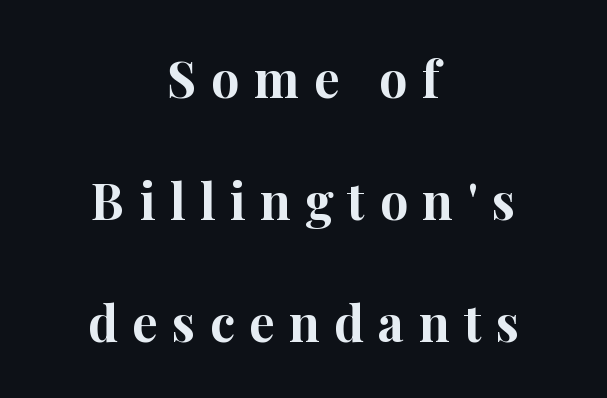
Does the copy run flush right? No — it is centered line by line. As a designer I'd log this as weight 700, bold. A serif font was chosen for this passage. Beneath every word, the page is bare.
